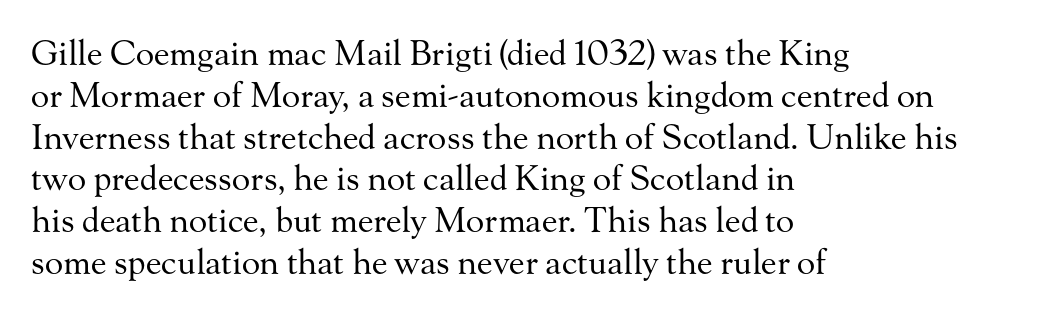
Q: Is the text bold? A: No.
Q: Is the text italic (slanted)? A: No, it is upright.
Q: Is the typeface a serif or a sans-serif typeface? A: Serif.
Q: Is the text underlined? A: No.
Q: How is the paragraph aligned? A: Left-aligned.
Q: Is the spacing between letters normal or unusually wide? A: Normal.
Q: Width (condensed, normal, or wide)? A: Normal.
Q: Stroke contrast? A: Medium.
Q: x-height? A: Small.
Q: Monospaced? A: No.
